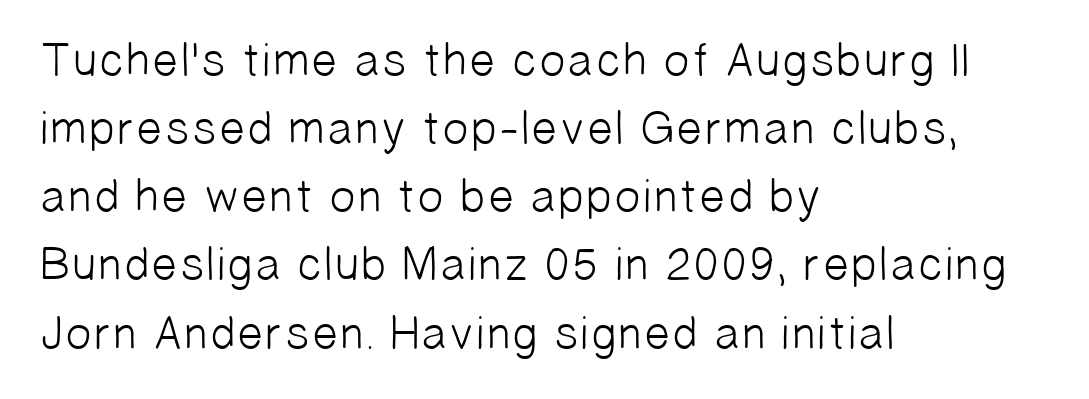
The image shows 47 px light sans-serif type; set left-aligned, normal line spacing (1.45x), normal letter spacing, not underlined; low stroke contrast and a medium x-height.
